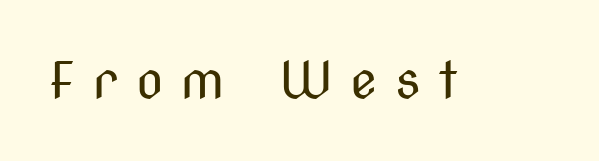
{"serif": "no", "italic": "no", "bold": "no", "weight": "regular", "width": "condensed", "stroke_contrast": "medium", "x_height": "medium", "monospaced": "no", "underline": "no", "letter_spacing": "wide", "letter_spacing_em": 0.35, "glyph_px": 50}
